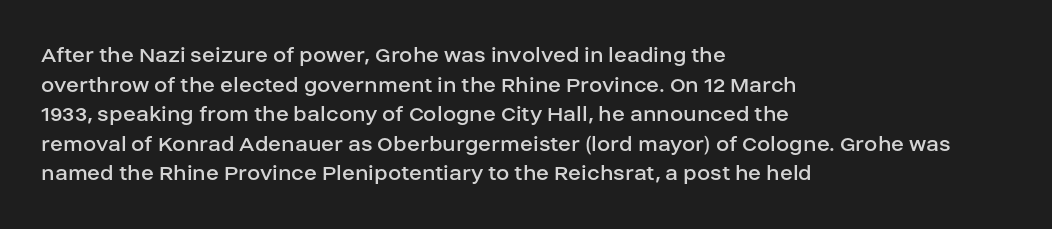
Q: Is the text bold? A: No.
Q: Is the text italic (slanted)? A: No, it is upright.
Q: Is the text underlined? A: No.
Q: How is the paragraph aligned? A: Left-aligned.
Q: Is the spacing between letters normal or unusually wide? A: Normal.
